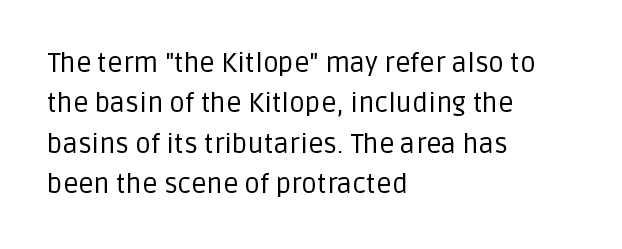
The passage shown stacks its lines at a standard gap. Students, note that the glyphs here touch the page at normal intervals. This reads as an unemphasized weight, regular at the heaviest. Typeset ragged right — the left edge is the straight one. No italicization has been applied; the sample stays upright.
